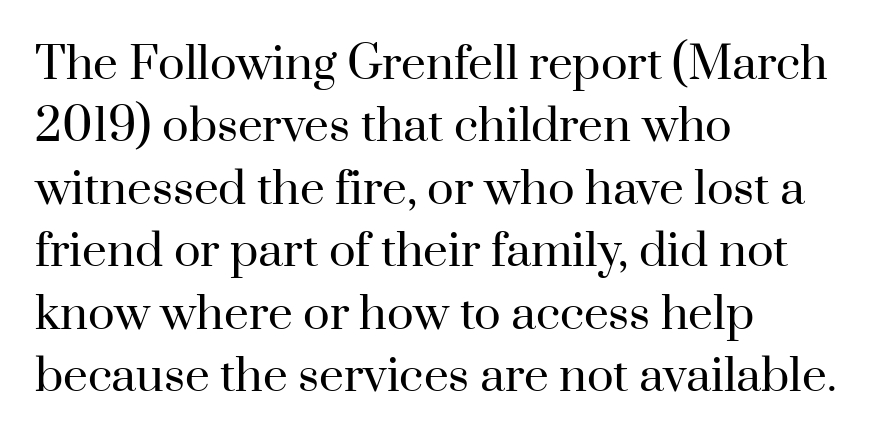
A clean baseline with only descenders dipping below it. Ascenders rise straight up at ninety degrees. Vertical spacing — default. Character widths vary here, with narrow letters taking less room than wide ones.
